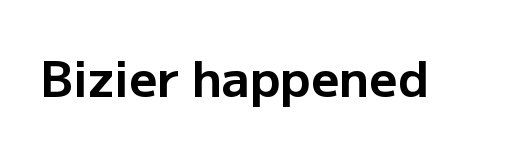
{"serif": "no", "italic": "no", "bold": "yes", "weight": "bold", "width": "normal", "stroke_contrast": "low", "x_height": "medium", "monospaced": "no", "underline": "no", "letter_spacing": "normal", "letter_spacing_em": 0.0, "glyph_px": 49}
